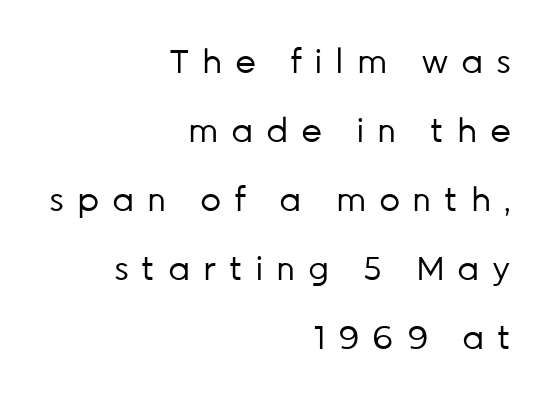
{"serif": "no", "italic": "no", "bold": "no", "weight": "regular", "width": "normal", "stroke_contrast": "low", "x_height": "medium", "monospaced": "no", "underline": "no", "align": "right", "line_spacing": "loose", "line_spacing_ratio": 2.09, "letter_spacing": "wide", "letter_spacing_em": 0.38, "glyph_px": 33}
